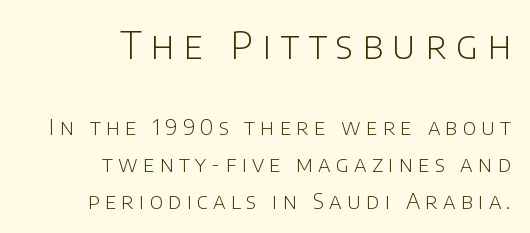
Q: Is the text bold? A: No.
Q: Is the text italic (slanted)? A: No, it is upright.
Q: Is the typeface a serif or a sans-serif typeface? A: Sans-serif.
Q: Is the text underlined? A: No.
Q: How is the paragraph aligned? A: Right-aligned.
Q: Is the spacing between letters normal or unusually wide? A: Unusually wide.
Q: Is the spacing between lines tight, normal or loose? A: Normal.
Q: Which block of text is set in a larger size, the first (top) or the second (bottom)? A: The first (top) one.
Q: Width (condensed, normal, or wide)? A: Normal.
Q: Stroke contrast? A: Low.
Q: x-height? A: Large.
Q: Monospaced? A: No.
